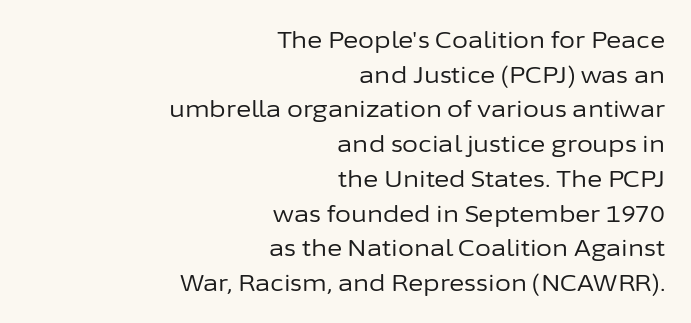
{"italic": "no", "bold": "no", "underline": "no", "align": "right", "line_spacing": "normal", "line_spacing_ratio": 1.51, "letter_spacing": "normal", "letter_spacing_em": 0.0, "glyph_px": 23}
